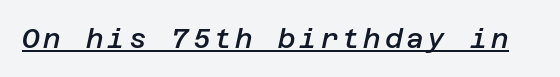
The sample's only ornament is a line tracing under the words. Every character sits at an angle, as italics do. As a designer I'd log this as weight 600, semibold.
